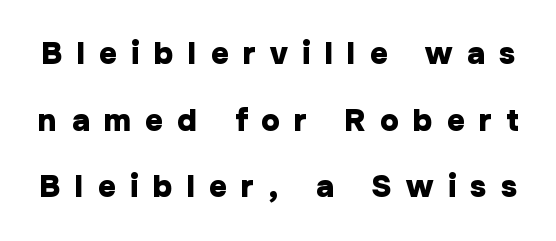
Its strokes are broad and dark, the hallmark of bold type. Quick note: interline space is abundant. Varying glyph widths throughout — classic text-font behaviour. This rendering employs a face without finishing strokes, i.e., a sans-serif. Plain, unruled lines of type. The letters stand upright; this is a roman face.
